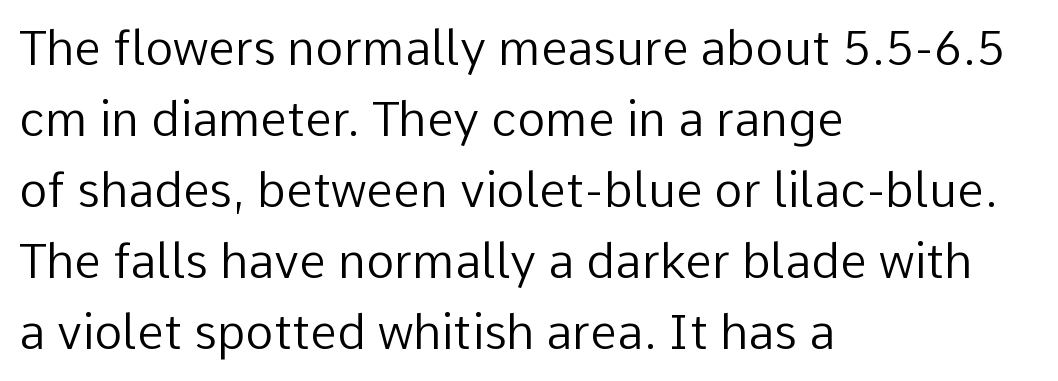
{"serif": "no", "italic": "no", "bold": "no", "weight": "regular", "width": "normal", "stroke_contrast": "low", "x_height": "medium", "monospaced": "no", "underline": "no", "align": "left", "line_spacing": "normal", "line_spacing_ratio": 1.48, "letter_spacing": "normal", "letter_spacing_em": 0.0, "glyph_px": 48}
